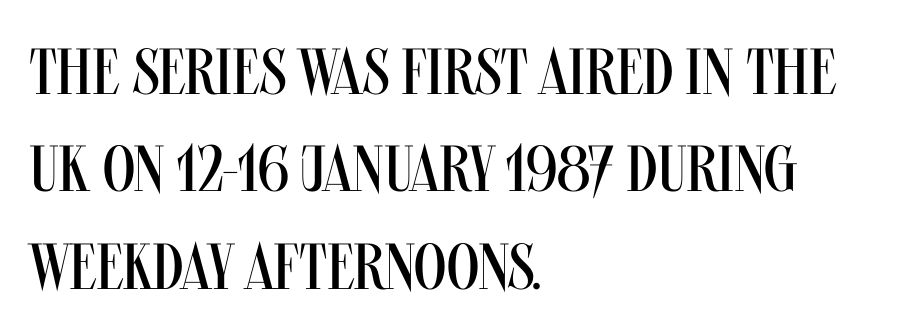
Q: Is the text bold? A: No.
Q: Is the text italic (slanted)? A: No, it is upright.
Q: Is the typeface a serif or a sans-serif typeface? A: Sans-serif.
Q: Is the text underlined? A: No.
Q: How is the paragraph aligned? A: Left-aligned.
Q: Is the spacing between letters normal or unusually wide? A: Normal.
Q: Is the spacing between lines tight, normal or loose? A: Normal.
Q: Width (condensed, normal, or wide)? A: Condensed.
Q: Stroke contrast? A: Medium.
Q: x-height? A: Large.
Q: Monospaced? A: No.
